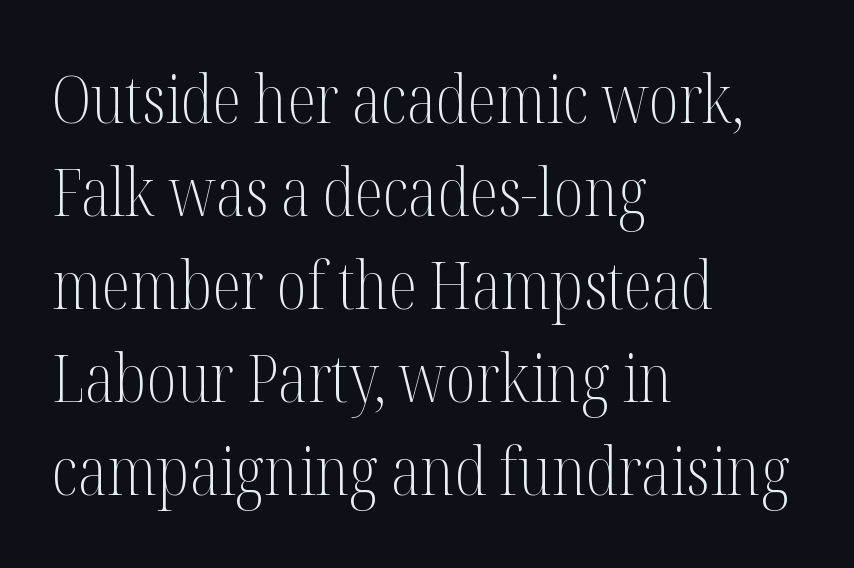
Q: Is the text bold? A: No.
Q: Is the text italic (slanted)? A: No, it is upright.
Q: Is the typeface a serif or a sans-serif typeface? A: Serif.
Q: Is the text underlined? A: No.
Q: How is the paragraph aligned? A: Left-aligned.
Q: Is the spacing between letters normal or unusually wide? A: Normal.
Q: Is the spacing between lines tight, normal or loose? A: Normal.
Q: Width (condensed, normal, or wide)? A: Condensed.
Q: Stroke contrast? A: Medium.
Q: x-height? A: Medium.
Q: Monospaced? A: No.
